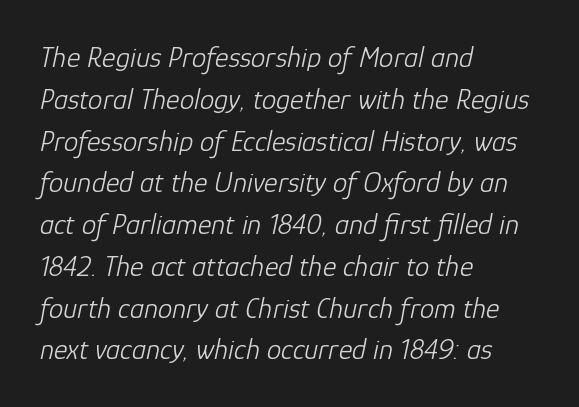
Q: Is the text bold? A: No.
Q: Is the text italic (slanted)? A: Yes, it leans right by about 12 degrees.
Q: Is the text underlined? A: No.
Q: How is the paragraph aligned? A: Left-aligned.
Q: Is the spacing between letters normal or unusually wide? A: Normal.
Q: Is the spacing between lines tight, normal or loose? A: Normal.
Q: Width (condensed, normal, or wide)? A: Normal.
Q: Stroke contrast? A: Low.
Q: x-height? A: Medium.
Q: Monospaced? A: No.
